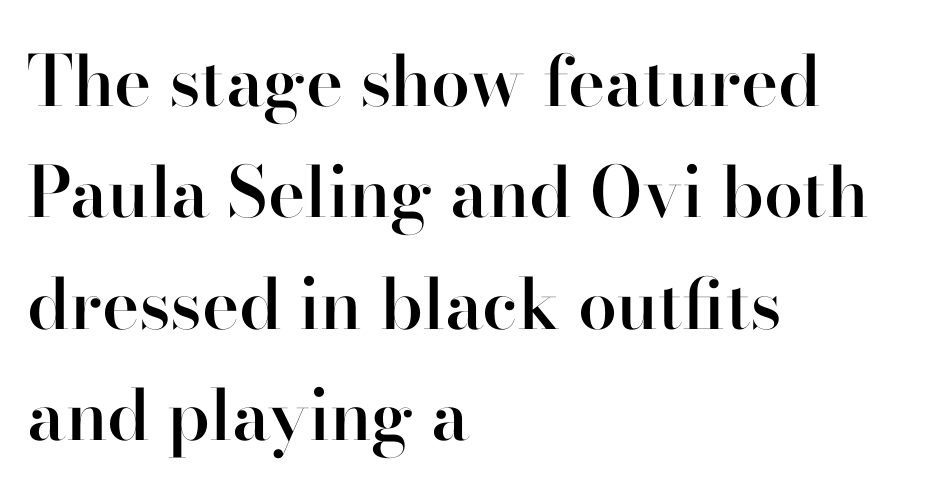
The image shows 70 px semibold serif type, upright; set left-aligned, normal line spacing (1.59x), normal letter spacing, not underlined; high stroke contrast and a small x-height.
